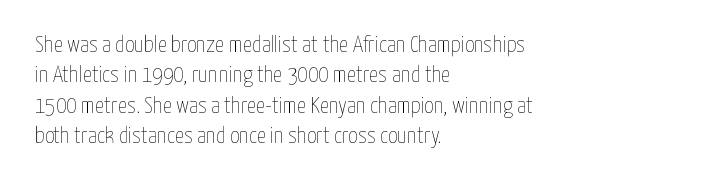
Q: Is the text bold? A: No.
Q: Is the text italic (slanted)? A: No, it is upright.
Q: Is the text underlined? A: No.
Q: How is the paragraph aligned? A: Left-aligned.
Q: Is the spacing between letters normal or unusually wide? A: Normal.
Q: Is the spacing between lines tight, normal or loose? A: Normal.
